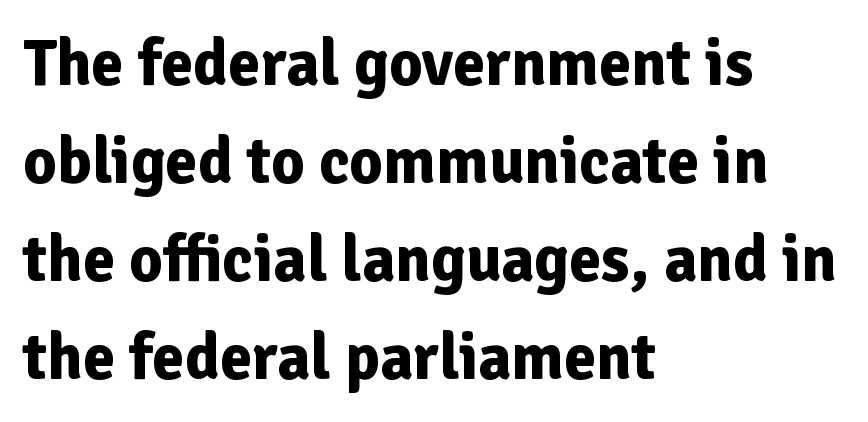
Every letter is thick-stroked: bold, no question. These lines are composed in type without serifs. Students, observe: this is what conventionally led text looks like. Italic: no, the glyphs are upright roman. Just letters on the line, the space beneath them empty.
